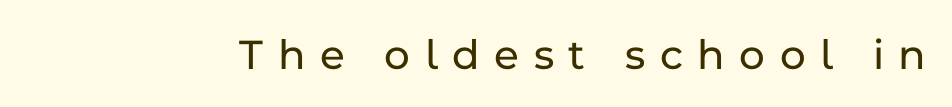
Q: Is the text italic (slanted)? A: No, it is upright.
Q: Is the typeface a serif or a sans-serif typeface? A: Sans-serif.
Q: Is the text underlined? A: No.
Q: Is the spacing between letters normal or unusually wide? A: Unusually wide.
Q: Width (condensed, normal, or wide)? A: Normal.
Q: Stroke contrast? A: Low.
Q: x-height? A: Medium.
Q: Monospaced? A: No.
